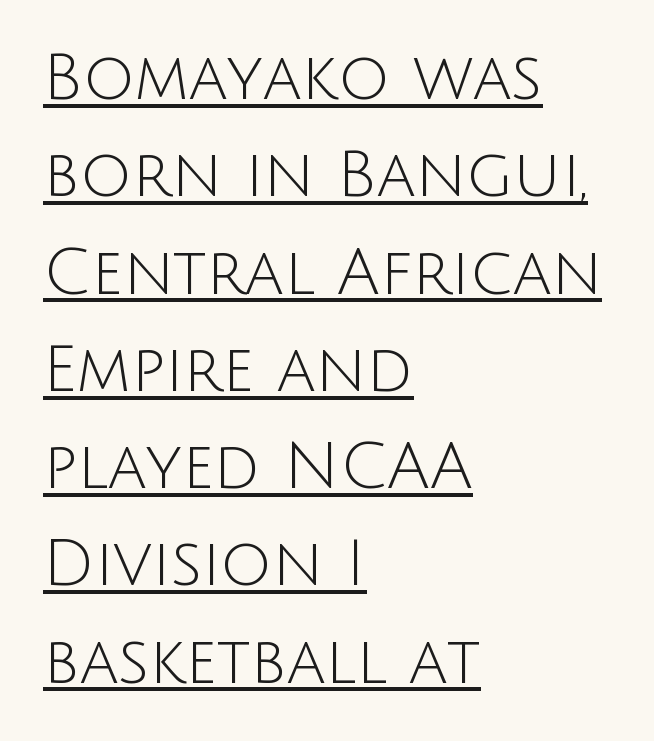
These lines are composed in type without serifs. Horizontal bands of white between lines are of average thickness. Varying glyph widths throughout — classic text-font behaviour. Does the lettering tilt? It doesn't — this is upright. Decoration check: the copy is underlined. The lines are quadded left.
